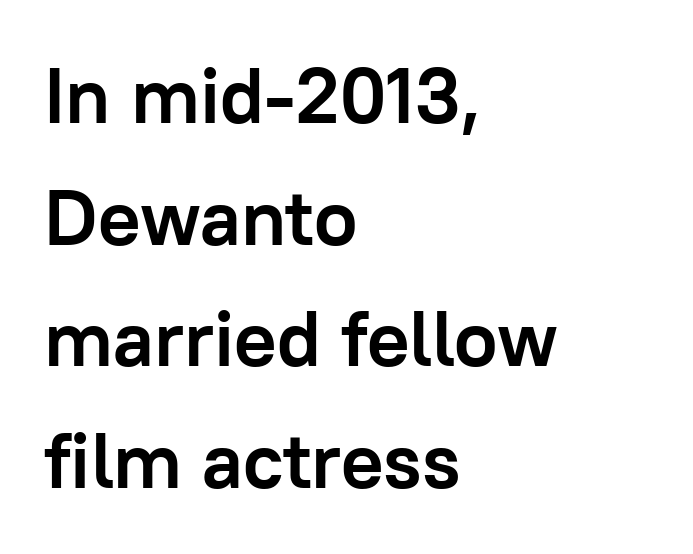
The image shows 79 px semibold sans-serif type, upright; set left-aligned, normal line spacing (1.54x), normal letter spacing, not underlined; low stroke contrast and a medium x-height.
